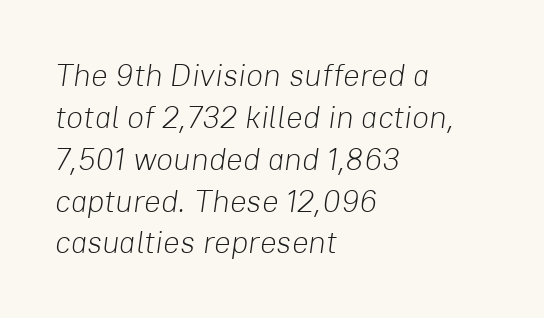
Q: Is the text bold? A: No.
Q: Is the text italic (slanted)? A: Yes, it leans right by about 8 degrees.
Q: Is the text underlined? A: No.
Q: How is the paragraph aligned? A: Left-aligned.
Q: Is the spacing between letters normal or unusually wide? A: Normal.
Q: Is the spacing between lines tight, normal or loose? A: Normal.
Q: Width (condensed, normal, or wide)? A: Normal.
Q: Stroke contrast? A: Low.
Q: x-height? A: Medium.
Q: Monospaced? A: No.
